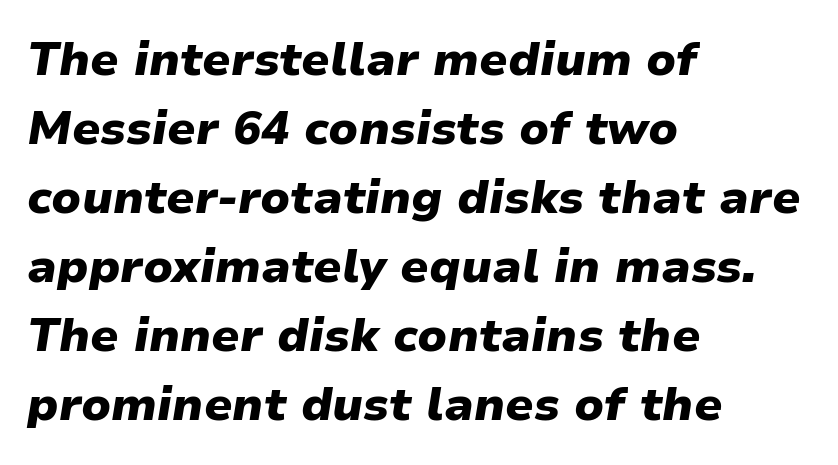
Q: Is the text bold? A: Yes.
Q: Is the text italic (slanted)? A: Yes, it leans right by about 9 degrees.
Q: Is the text underlined? A: No.
Q: How is the paragraph aligned? A: Left-aligned.
Q: Is the spacing between letters normal or unusually wide? A: Normal.
Q: Is the spacing between lines tight, normal or loose? A: Normal.
Q: Width (condensed, normal, or wide)? A: Normal.
Q: Stroke contrast? A: Low.
Q: x-height? A: Medium.
Q: Monospaced? A: No.
